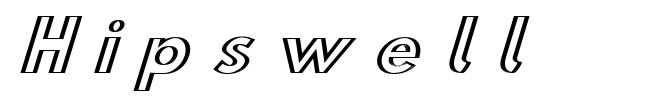
The image shows 69 px wide type; set unusually wide letter spacing (+0.33 em), not underlined; a small x-height.
